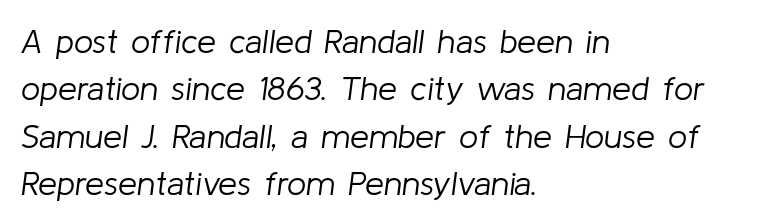
{"italic": "yes", "lean": "right", "slant_degrees": 8, "bold": "no", "weight": "light", "width": "normal", "stroke_contrast": "low", "x_height": "medium", "monospaced": "no", "underline": "no", "align": "left", "line_spacing": "normal", "line_spacing_ratio": 1.39, "letter_spacing": "normal", "letter_spacing_em": 0.0, "glyph_px": 34}
